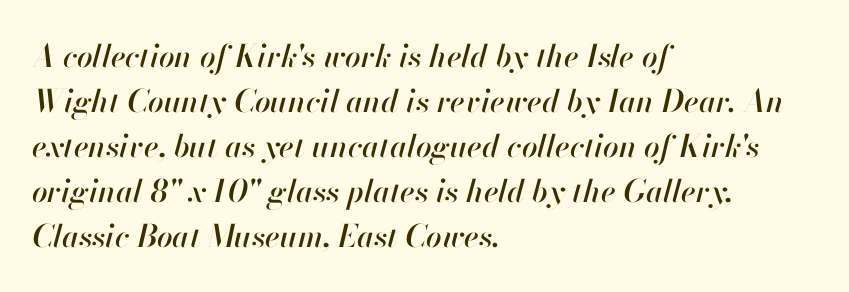
{"italic": "yes", "lean": "right", "slant_degrees": 13, "width": "normal", "stroke_contrast": "high", "x_height": "small", "monospaced": "no", "underline": "no", "align": "left", "line_spacing": "normal", "line_spacing_ratio": 1.45, "letter_spacing": "normal", "letter_spacing_em": 0.0, "glyph_px": 31}
